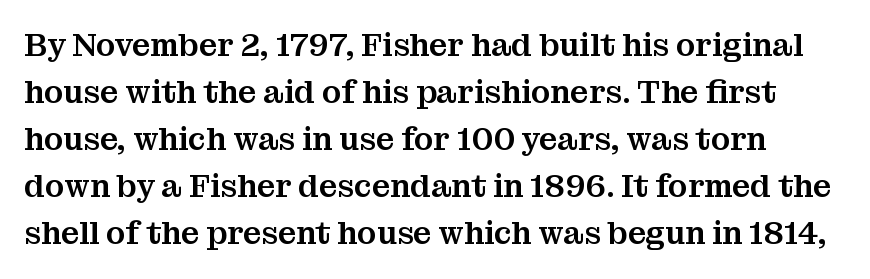
{"serif": "yes", "italic": "no", "width": "normal", "stroke_contrast": "medium", "x_height": "medium", "monospaced": "no", "underline": "no", "line_spacing": "normal", "line_spacing_ratio": 1.47, "letter_spacing": "normal", "letter_spacing_em": 0.0, "glyph_px": 32}
